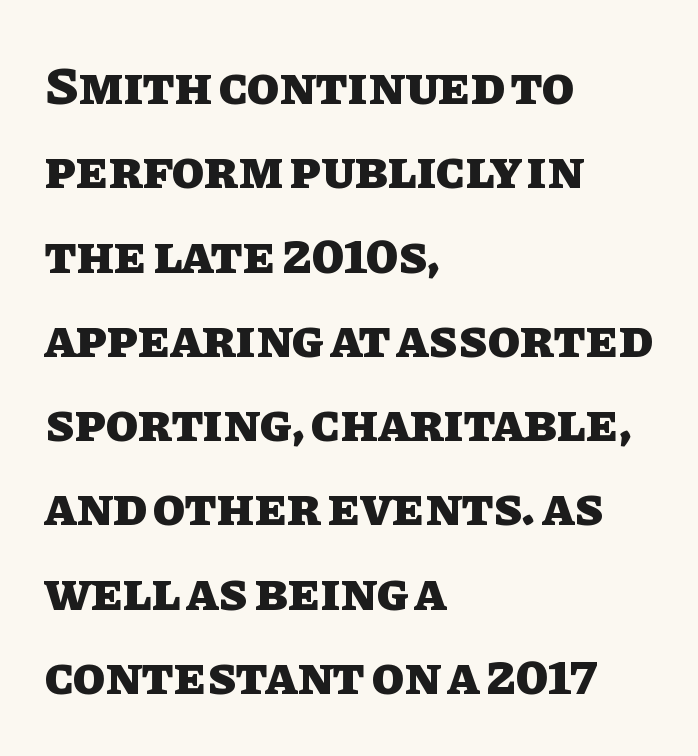
{"italic": "no", "bold": "yes", "weight": "heavy", "width": "normal", "stroke_contrast": "low", "x_height": "large", "monospaced": "no", "underline": "no", "align": "left", "line_spacing": "normal", "line_spacing_ratio": 1.59, "letter_spacing": "normal", "letter_spacing_em": 0.0, "glyph_px": 53}
